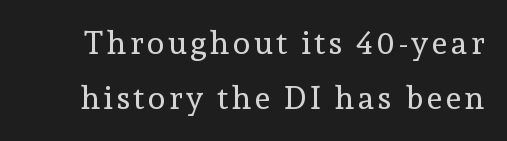
{"serif": "yes", "italic": "no", "bold": "no", "weight": "regular", "width": "normal", "x_height": "medium", "monospaced": "no", "underline": "no", "line_spacing_ratio": 1.73, "glyph_px": 32}
